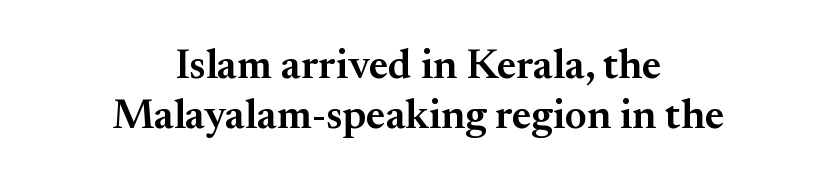
Q: Is the text bold? A: Semi-bold.
Q: Is the text italic (slanted)? A: No, it is upright.
Q: Is the typeface a serif or a sans-serif typeface? A: Serif.
Q: Is the text underlined? A: No.
Q: How is the paragraph aligned? A: Centered.
Q: Is the spacing between letters normal or unusually wide? A: Normal.
Q: Width (condensed, normal, or wide)? A: Normal.
Q: Stroke contrast? A: Medium.
Q: x-height? A: Small.
Q: Monospaced? A: No.
